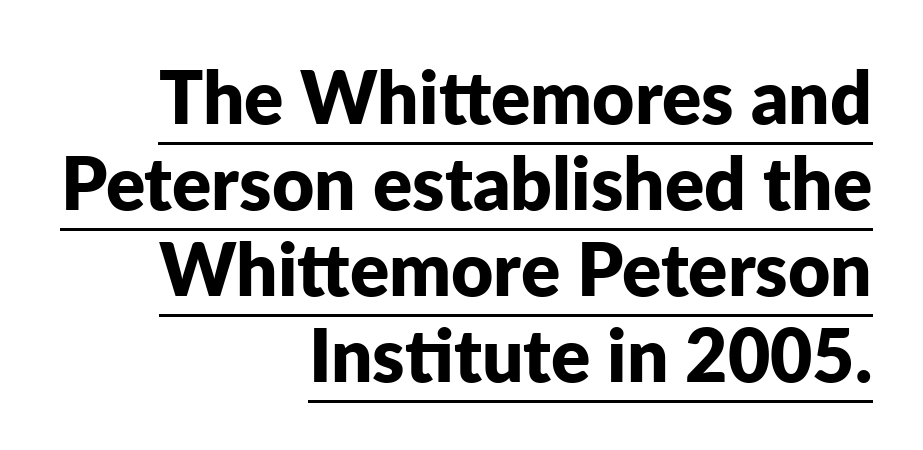
Descenders here cross a horizontal rule under the line. The lettering holds an erect, upright posture throughout. Caption: multi-line text, flush right, ragged left. Plenty of ink on the page — the face is bold. These lines are rendered in a variable-pitch font. Letterform terminals end flat and unadorned throughout the passage.
